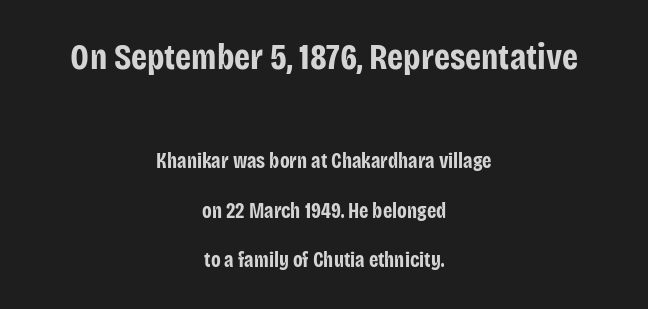
Q: Is the text bold? A: Yes.
Q: Is the text italic (slanted)? A: No, it is upright.
Q: Is the typeface a serif or a sans-serif typeface? A: Sans-serif.
Q: Is the text underlined? A: No.
Q: How is the paragraph aligned? A: Centered.
Q: Is the spacing between letters normal or unusually wide? A: Normal.
Q: Is the spacing between lines tight, normal or loose? A: Loose.
Q: Which block of text is set in a larger size, the first (top) or the second (bottom)? A: The first (top) one.
Q: Width (condensed, normal, or wide)? A: Condensed.
Q: Stroke contrast? A: Low.
Q: x-height? A: Large.
Q: Monospaced? A: No.
